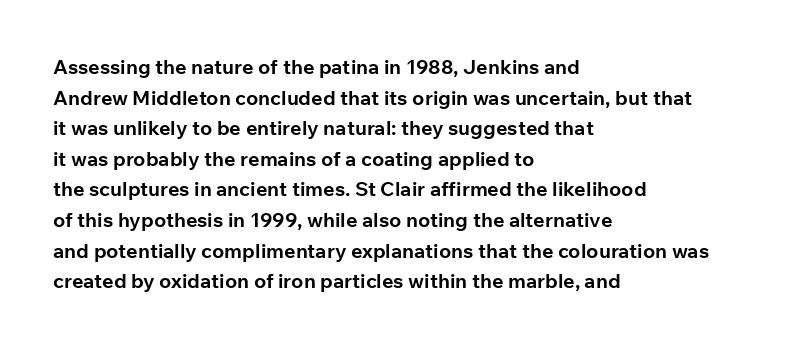
Underlining? Definitely not there. The paragraph has a hard left edge and a soft right edge. A typesetter would mark this as roman, not italic. What weight is shown? A full bold with thick strokes.
